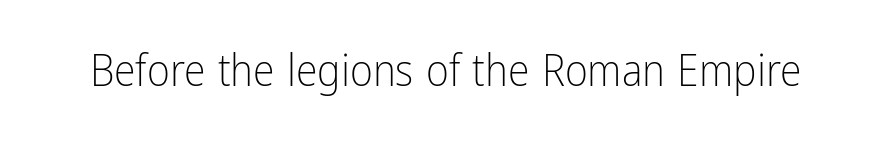
The image shows 44 px light, condensed sans-serif type, upright; set normal letter spacing, not underlined; low stroke contrast and a medium x-height.
